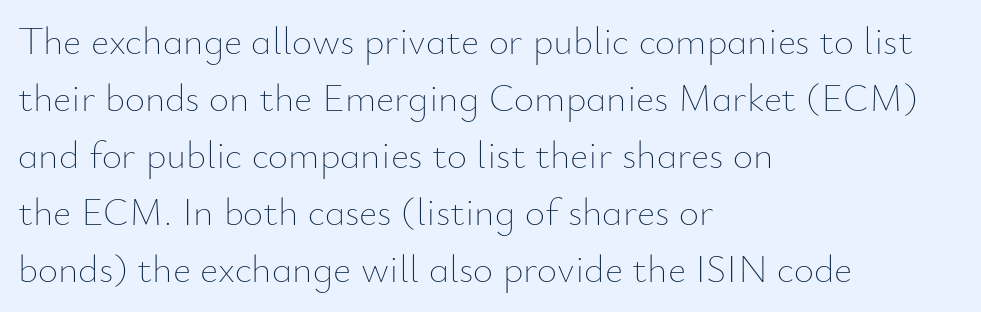
Glyph-to-glyph distance matches everyday printed text. Think standard paragraph weight, or any step lighter than that. Posture: vertical. Compared with a centered layout, this one pins lines to the left instead.
